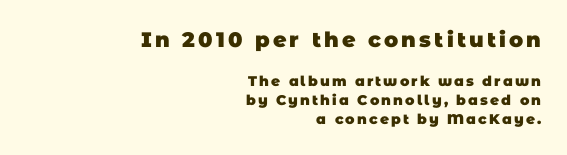
Rule under the text: the space is simply empty. The rows are spaced the way most documents space them. Of the two passages, the one on top uses the larger point size. Typeset ragged left — the right edge is the straight one. Caption: bold face, heavy strokes.
